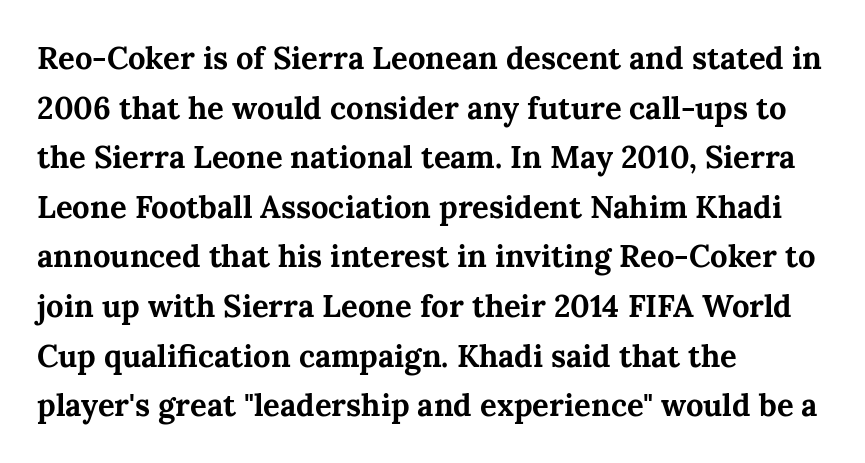
{"serif": "yes", "italic": "no", "bold": "yes", "weight": "bold", "width": "normal", "stroke_contrast": "medium", "x_height": "medium", "monospaced": "no", "underline": "no", "align": "left", "line_spacing": "normal", "line_spacing_ratio": 1.6, "letter_spacing": "normal", "letter_spacing_em": 0.0, "glyph_px": 31}
